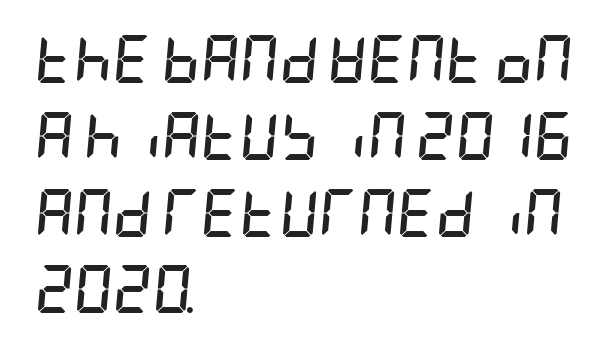
Q: Is the text bold? A: Yes.
Q: Is the text italic (slanted)? A: Yes, it leans right by about 5 degrees.
Q: Is the text underlined? A: No.
Q: How is the paragraph aligned? A: Left-aligned.
Q: Is the spacing between letters normal or unusually wide? A: Normal.
Q: Is the spacing between lines tight, normal or loose? A: Normal.
Q: Width (condensed, normal, or wide)? A: Condensed.
Q: Stroke contrast? A: Low.
Q: x-height? A: Large.
